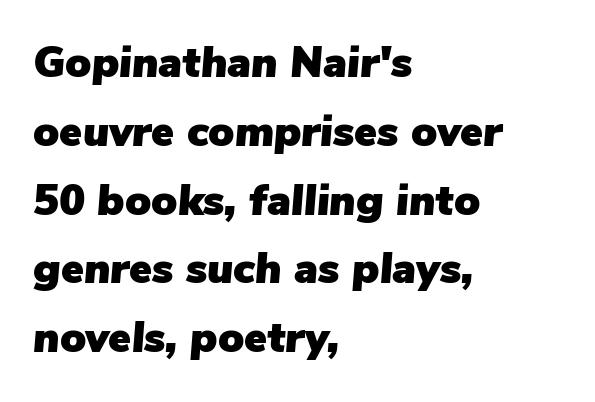
Q: Is the text italic (slanted)? A: Yes, it leans right by about 5 degrees.
Q: Is the text underlined? A: No.
Q: How is the paragraph aligned? A: Left-aligned.
Q: Is the spacing between letters normal or unusually wide? A: Normal.
Q: Is the spacing between lines tight, normal or loose? A: Normal.
Q: Width (condensed, normal, or wide)? A: Normal.
Q: Stroke contrast? A: Low.
Q: x-height? A: Medium.
Q: Monospaced? A: No.
